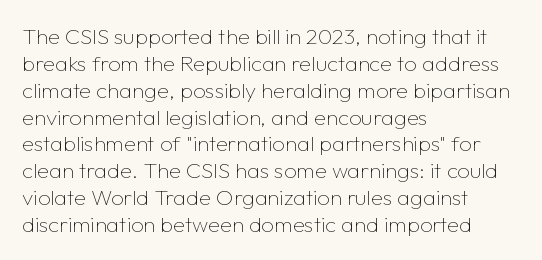
{"italic": "no", "bold": "no", "underline": "no", "align": "left", "line_spacing_ratio": 1.22, "letter_spacing": "normal", "letter_spacing_em": 0.0, "glyph_px": 22}
